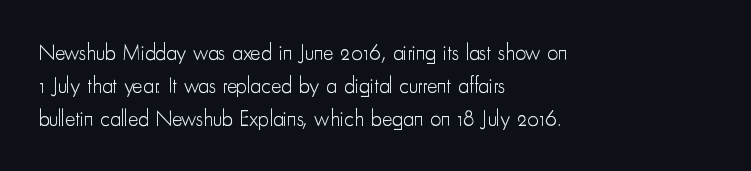
The image shows 22 px text type, upright; set left-aligned, normal line spacing (1.49x), normal letter spacing, not underlined.
